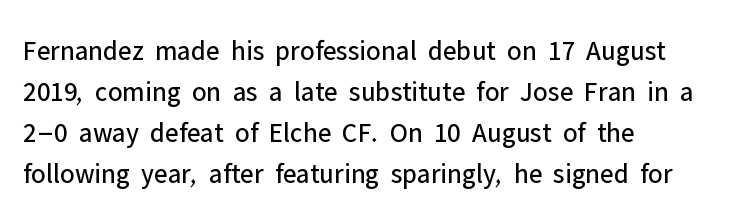
{"serif": "no", "italic": "no", "bold": "no", "weight": "regular", "width": "normal", "stroke_contrast": "low", "x_height": "medium", "monospaced": "no", "underline": "no", "align": "left", "line_spacing": "normal", "line_spacing_ratio": 1.47, "letter_spacing": "normal", "letter_spacing_em": 0.0, "glyph_px": 28}
